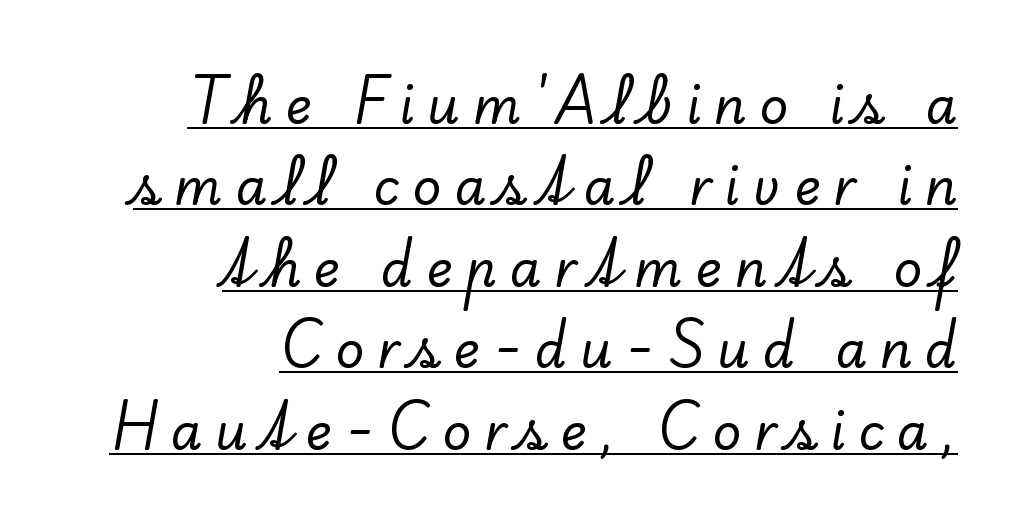
The image shows 50 px serif type; set right-aligned, normal line spacing (1.63x), unusually wide letter spacing (+0.26 em), underlined; low stroke contrast and a small x-height.
